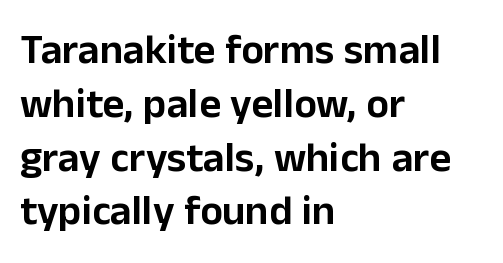
In terms of letterform style, serifs are entirely absent. The strip under each line holds only bare page. If you drew a ruler down the left edge, every line would touch it. Vertical strokes here are truly vertical.
